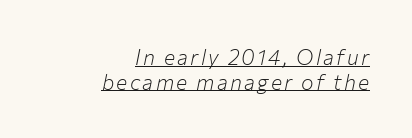
{"italic": "yes", "lean": "right", "slant_degrees": 12, "bold": "no", "underline": "yes", "align": "right", "line_spacing_ratio": 1.17, "glyph_px": 21}
